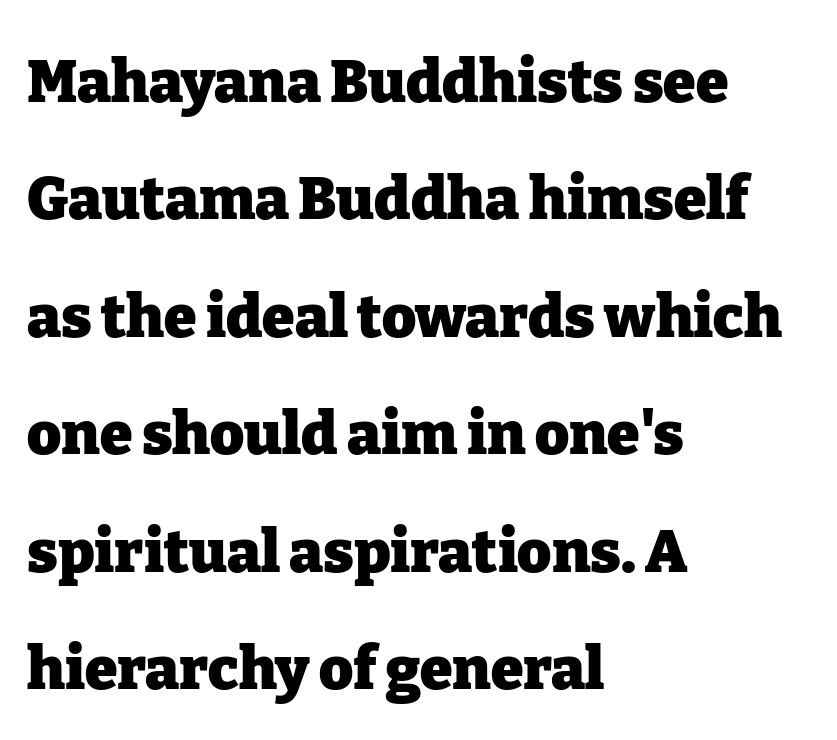
Are there feet on the stems? There are — it's a serif. The designer dialed line spacing up above the default. Anything drawn beneath the words? Only blank space. It's the straight-up-and-down kind of type. A student would call this left alignment; a typographer would say flush left, rag right.
